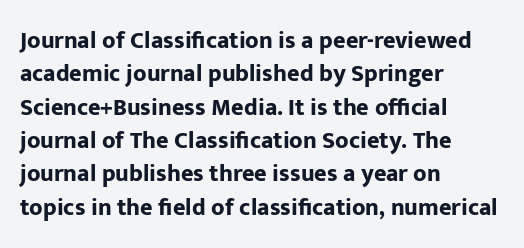
Q: Is the text bold? A: Yes.
Q: Is the text italic (slanted)? A: No, it is upright.
Q: Is the text underlined? A: No.
Q: How is the paragraph aligned? A: Left-aligned.
Q: Is the spacing between letters normal or unusually wide? A: Normal.
Q: Is the spacing between lines tight, normal or loose? A: Normal.
